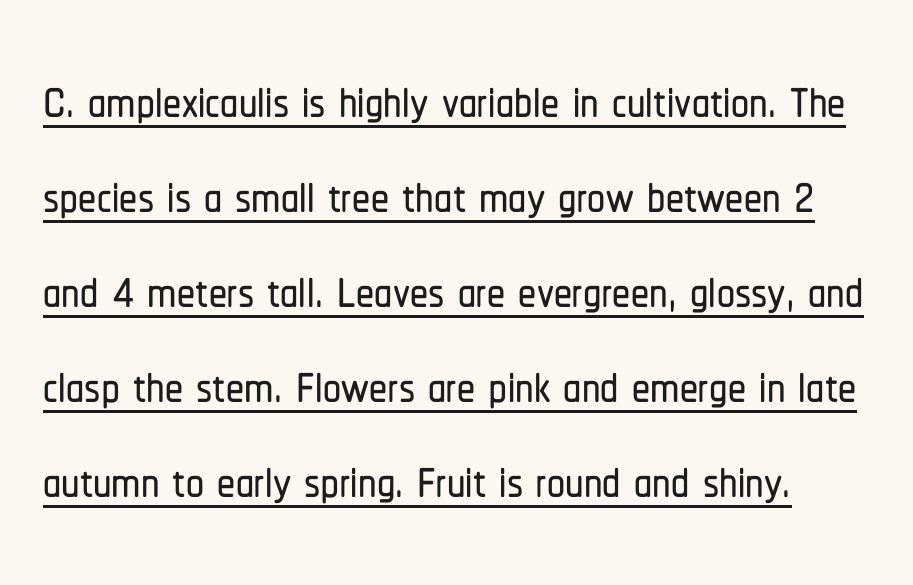
Spacing verdict: proportional, widths tailored to each character. The typesetter has applied underlining to the passage shown. Baseline-to-baseline distance is the conventional proportion of letter height. These lines keep a tight, regular rhythm from letter to letter. You can tell from the bare stems that sans-serif type was used. Tall strokes in this sample are plumb rather than angled.
